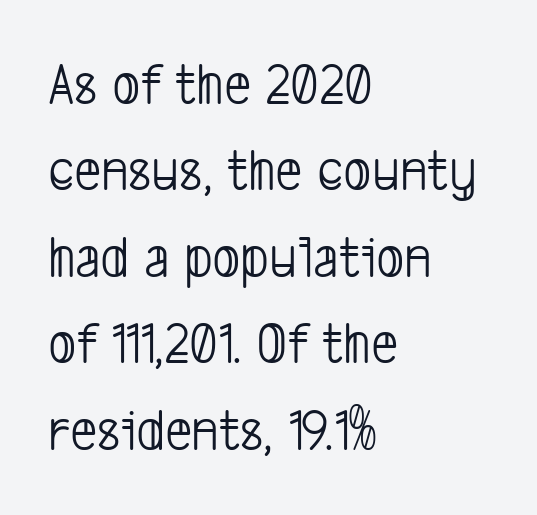
The image shows 60 px light, condensed sans-serif type; set left-aligned, normal line spacing (1.44x), normal letter spacing, not underlined; low stroke contrast and a medium x-height.
